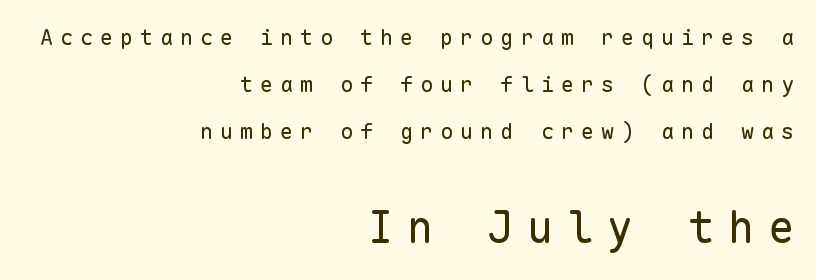
{"serif": "no", "italic": "no", "bold": "no", "weight": "regular", "width": "normal", "stroke_contrast": "low", "x_height": "medium", "monospaced": "yes", "underline": "no", "align": "right", "line_spacing": "loose", "line_spacing_ratio": 2.14, "letter_spacing": "wide", "letter_spacing_em": 0.31, "larger_block": "second", "size_ratio": 2.0, "glyph_px": 44}
